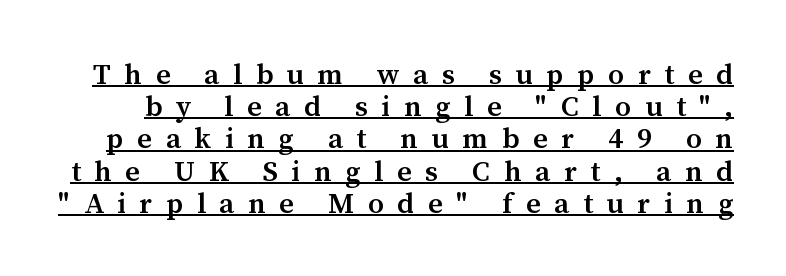
{"serif": "yes", "italic": "no", "bold": "semi", "weight": "semibold", "width": "normal", "stroke_contrast": "medium", "x_height": "medium", "monospaced": "no", "underline": "yes", "line_spacing": "tight", "line_spacing_ratio": 1.11, "letter_spacing": "wide", "letter_spacing_em": 0.47, "glyph_px": 29}
